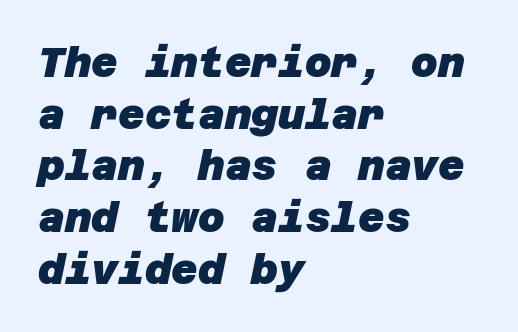
Q: Is the text bold? A: Yes.
Q: Is the typeface a serif or a sans-serif typeface? A: Sans-serif.
Q: Is the text underlined? A: No.
Q: How is the paragraph aligned? A: Left-aligned.
Q: Is the spacing between letters normal or unusually wide? A: Normal.
Q: Is the spacing between lines tight, normal or loose? A: Normal.
Q: Width (condensed, normal, or wide)? A: Normal.
Q: Stroke contrast? A: Low.
Q: x-height? A: Large.
